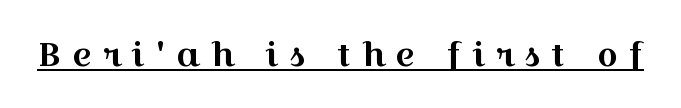
Q: Is the text italic (slanted)? A: No, it is upright.
Q: Is the typeface a serif or a sans-serif typeface? A: Serif.
Q: Is the text underlined? A: Yes.
Q: Is the spacing between letters normal or unusually wide? A: Unusually wide.
Q: Width (condensed, normal, or wide)? A: Wide.
Q: x-height? A: Medium.
Q: Monospaced? A: No.
